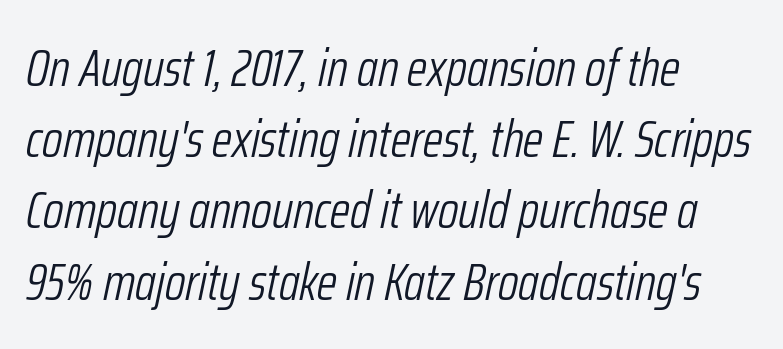
{"italic": "yes", "lean": "right", "slant_degrees": 12, "bold": "no", "weight": "light", "width": "condensed", "stroke_contrast": "low", "x_height": "medium", "monospaced": "no", "underline": "no", "align": "left", "line_spacing": "normal", "line_spacing_ratio": 1.37, "letter_spacing": "normal", "letter_spacing_em": 0.0, "glyph_px": 52}
